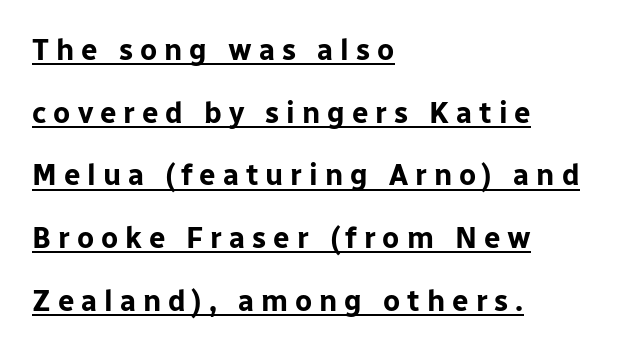
Is there any slant? The stems are plumb. Visually the block forms a straight wall on the left and a jagged coastline on the right. The specimen includes a rule beneath the text block's lines. The rendering shows plain stroke endings on the letterforms — a sans-serif design.
